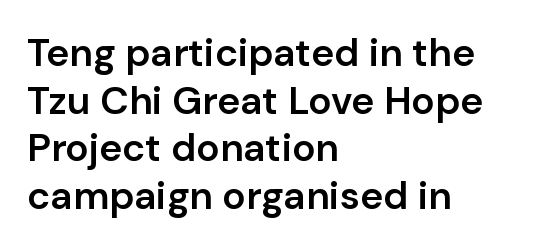
A somewhat darkened texture: the type is semibold rather than bold. The letters advance in unequal steps, a hallmark of proportional type. Notice how the passage keeps a crisp vertical edge on the left only. Students, note that the glyphs here touch the page at normal intervals. The font's upright variant was chosen for this text. Regarding serifs, this sample does without them.
